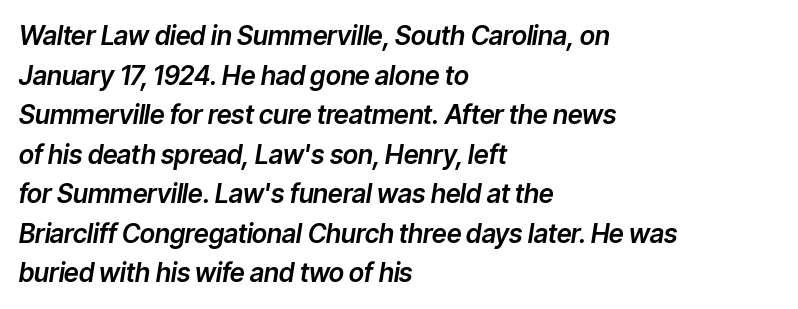
Q: Is the text italic (slanted)? A: Yes, it leans right by about 9 degrees.
Q: Is the text underlined? A: No.
Q: How is the paragraph aligned? A: Left-aligned.
Q: Is the spacing between letters normal or unusually wide? A: Normal.
Q: Is the spacing between lines tight, normal or loose? A: Normal.
